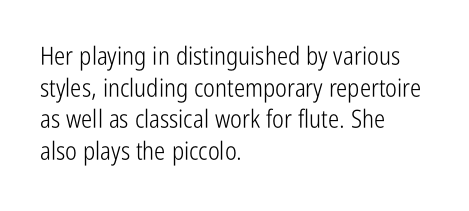
{"italic": "no", "bold": "no", "underline": "no", "align": "left", "line_spacing": "normal", "line_spacing_ratio": 1.27, "letter_spacing": "normal", "letter_spacing_em": 0.0, "glyph_px": 25}
